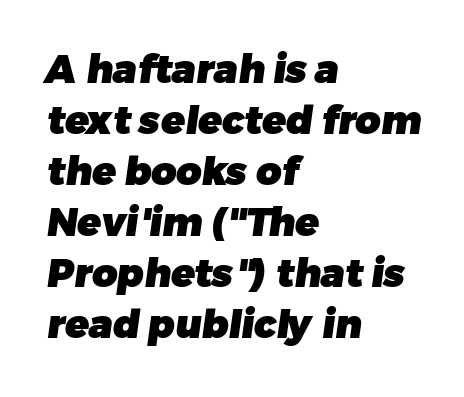
{"serif": "no", "bold": "yes", "weight": "heavy", "width": "normal", "stroke_contrast": "low", "x_height": "medium", "monospaced": "no", "underline": "no", "align": "left", "line_spacing": "normal", "line_spacing_ratio": 1.31, "letter_spacing": "normal", "letter_spacing_em": 0.0, "glyph_px": 39}
